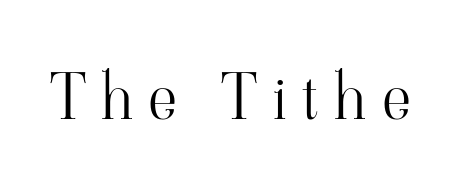
These lines were composed using upright roman letters. Letters have the restrained weight of plain body copy at most. There is plenty of visible air inserted between adjacent glyphs. No word sits above an underline. These lines are composed in type with serifs.
